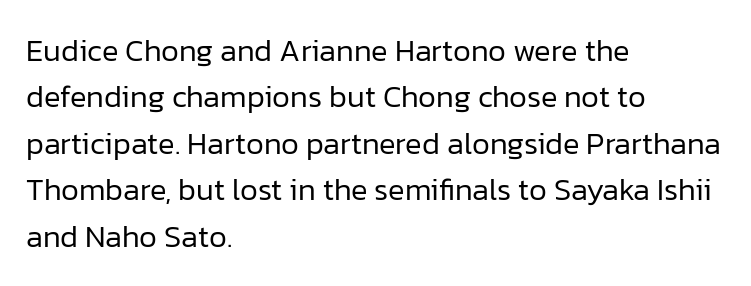
The image shows 31 px regular-weight sans-serif type, upright; set left-aligned, normal line spacing (1.5x), normal letter spacing, not underlined; low stroke contrast and a medium x-height.
